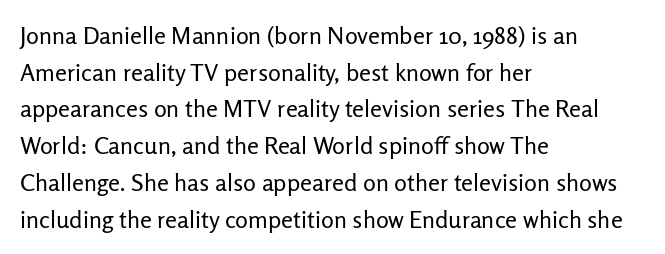
Q: Is the text bold? A: No.
Q: Is the text italic (slanted)? A: No, it is upright.
Q: Is the text underlined? A: No.
Q: How is the paragraph aligned? A: Left-aligned.
Q: Is the spacing between letters normal or unusually wide? A: Normal.
Q: Is the spacing between lines tight, normal or loose? A: Normal.
